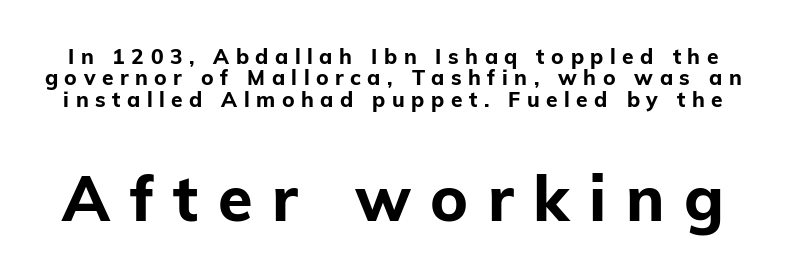
The later block is typeset at a bigger size than the earlier block. Thick stems and heavy bowls — unmistakably bold. I'd call this a sans setting — the letters go barefoot. Leading: reduced.
